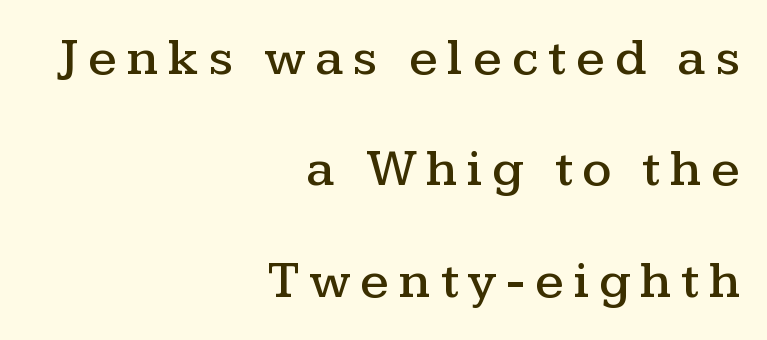
The image shows 52 px wide serif type, upright; set right-aligned, loose line spacing (2.14x), not underlined; medium stroke contrast and a medium x-height.
